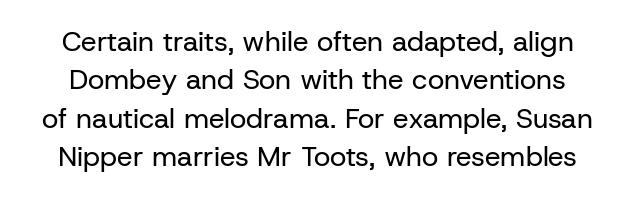
The image shows 28 px regular-weight sans-serif type, upright; set normal line spacing (1.37x), normal letter spacing, not underlined; low stroke contrast and a medium x-height.
